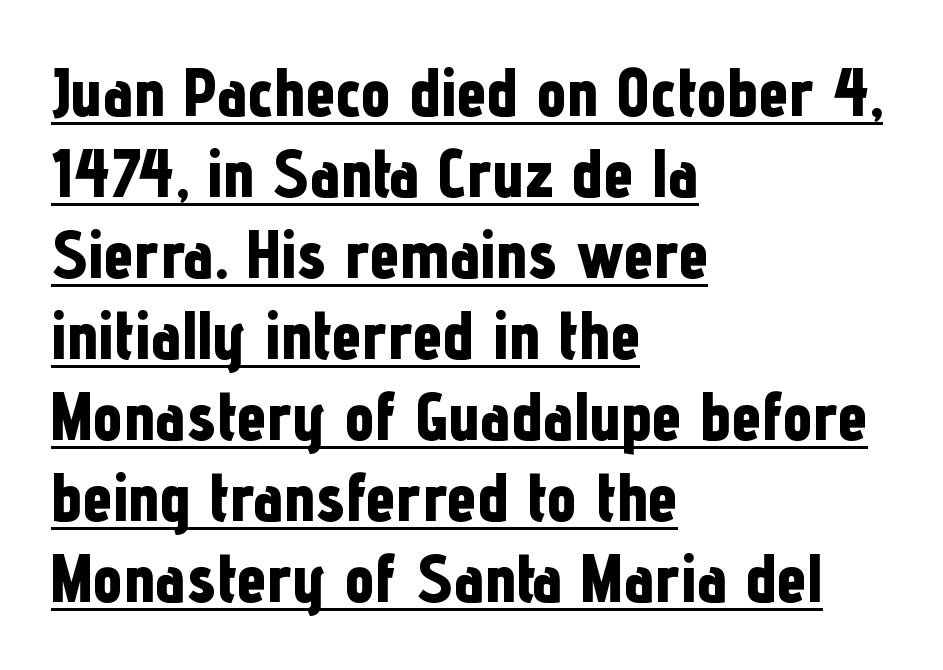
{"serif": "no", "italic": "no", "bold": "yes", "weight": "bold", "width": "condensed", "stroke_contrast": "low", "x_height": "medium", "monospaced": "no", "underline": "yes", "align": "left", "line_spacing_ratio": 1.21, "letter_spacing": "normal", "letter_spacing_em": 0.0, "glyph_px": 67}
